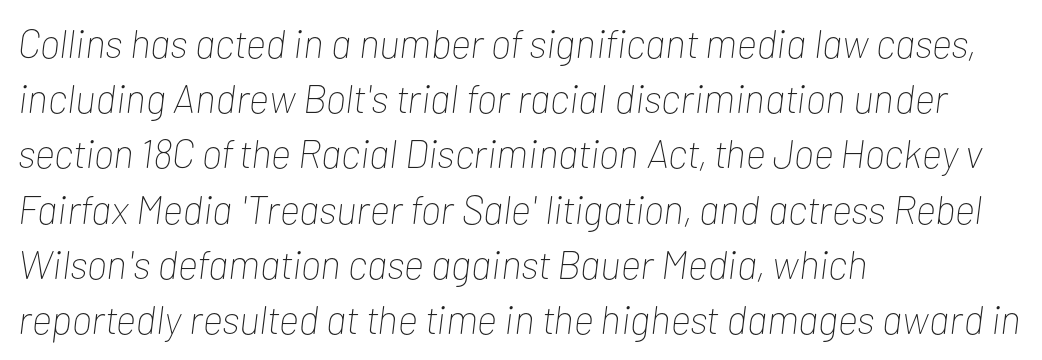
Q: Is the text bold? A: No.
Q: Is the text italic (slanted)? A: Yes, it leans right by about 7 degrees.
Q: Is the text underlined? A: No.
Q: How is the paragraph aligned? A: Left-aligned.
Q: Is the spacing between letters normal or unusually wide? A: Normal.
Q: Is the spacing between lines tight, normal or loose? A: Normal.
Q: Width (condensed, normal, or wide)? A: Condensed.
Q: Stroke contrast? A: Low.
Q: x-height? A: Medium.
Q: Monospaced? A: No.
